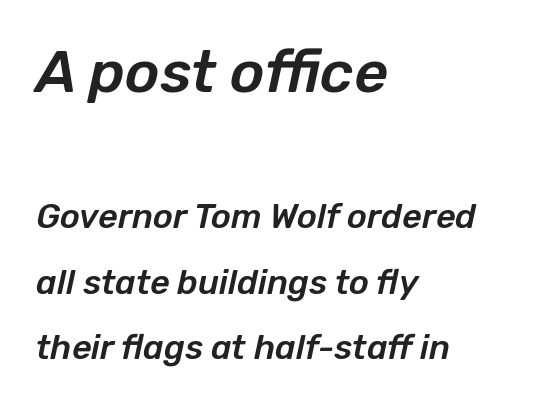
Here the glyphs are tracked normally, forming tight word shapes. Type size steps down from the first block to the second. The specimen omits any rule beneath the text block's lines. Proportional: the letters do not fall into vertical columns. These lines stack with their left ends in a neat column. Summary of vertical rhythm: relaxed, with wide interline spacing.
